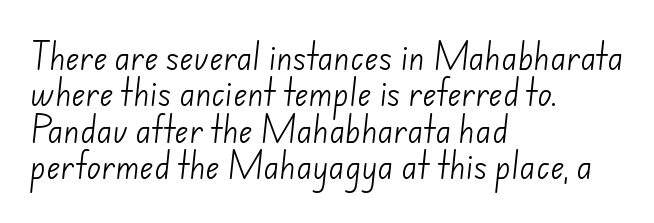
Q: Is the text bold? A: No.
Q: Is the typeface a serif or a sans-serif typeface? A: Sans-serif.
Q: Is the text underlined? A: No.
Q: How is the paragraph aligned? A: Left-aligned.
Q: Is the spacing between letters normal or unusually wide? A: Normal.
Q: Width (condensed, normal, or wide)? A: Normal.
Q: Stroke contrast? A: Low.
Q: x-height? A: Small.
Q: Monospaced? A: No.
